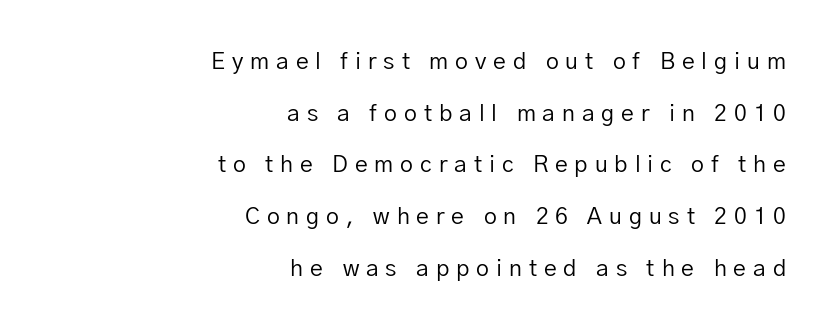
Q: Is the text bold? A: No.
Q: Is the text italic (slanted)? A: No, it is upright.
Q: Is the text underlined? A: No.
Q: How is the paragraph aligned? A: Right-aligned.
Q: Is the spacing between letters normal or unusually wide? A: Unusually wide.
Q: Is the spacing between lines tight, normal or loose? A: Loose.
